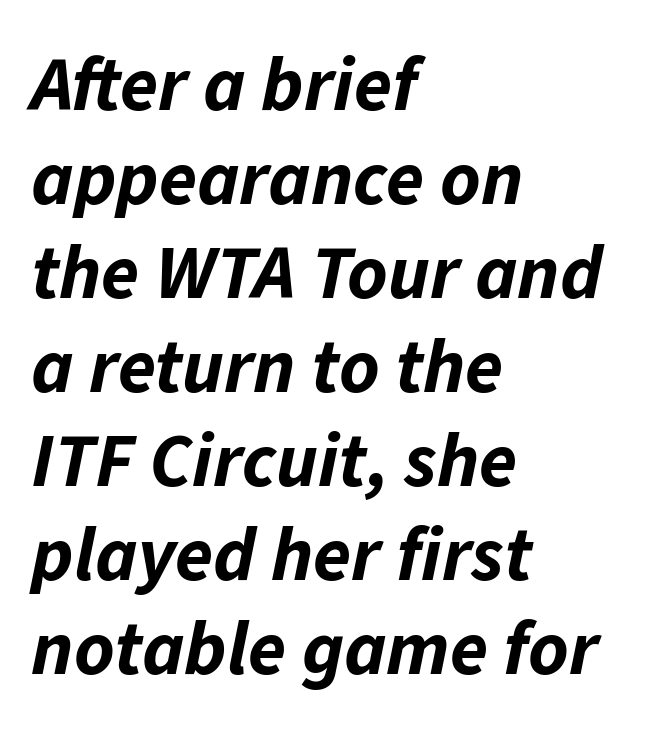
Type without underlining. Spacing verdict: proportional, widths tailored to each character. You could call the tracking neutral — neither tight nor loose. Typographic density is high because the face is bold.
